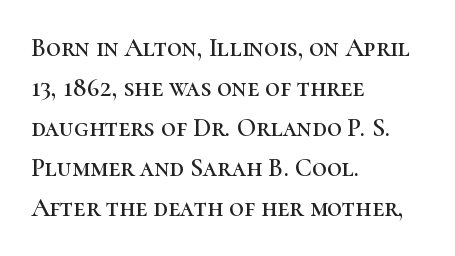
Descender tails drop into unmarked territory. Each word holds together tightly as a unit, with standard inter-letter gaps. Style check: upright. A student would call this left alignment; a typographer would say flush left, rag right. If you measured baseline to baseline, you'd find a middling distance.
